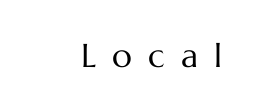
The image shows 33 px regular-weight type, upright; set unusually wide letter spacing (+0.49 em), not underlined; medium stroke contrast and a medium x-height.
